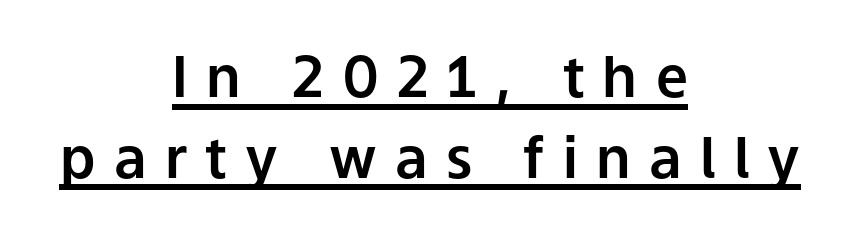
{"serif": "no", "italic": "no", "width": "normal", "stroke_contrast": "low", "x_height": "medium", "monospaced": "no", "underline": "yes", "align": "center", "line_spacing": "normal", "line_spacing_ratio": 1.42, "letter_spacing": "wide", "letter_spacing_em": 0.32, "glyph_px": 57}
